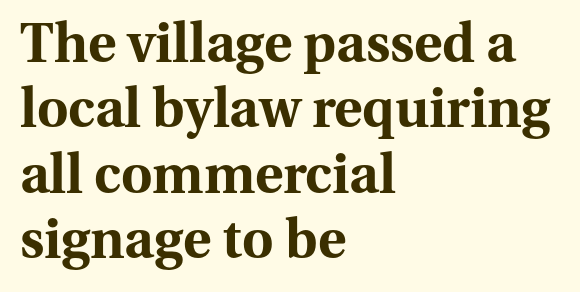
Check under the words: just untouched page. The specimen reads as upright at a glance. Does the type have serifs? Yes, each stem ends in a small foot. Every letter is thick-stroked: bold, no question.
